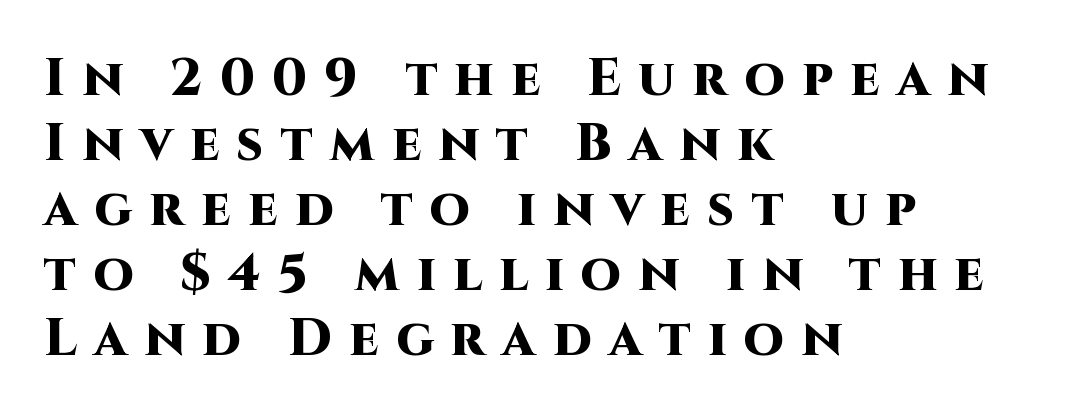
The image shows 52 px heavy sans-serif type, upright; set left-aligned, normal line spacing (1.25x), unusually wide letter spacing (+0.33 em), not underlined; high stroke contrast and a large x-height.
